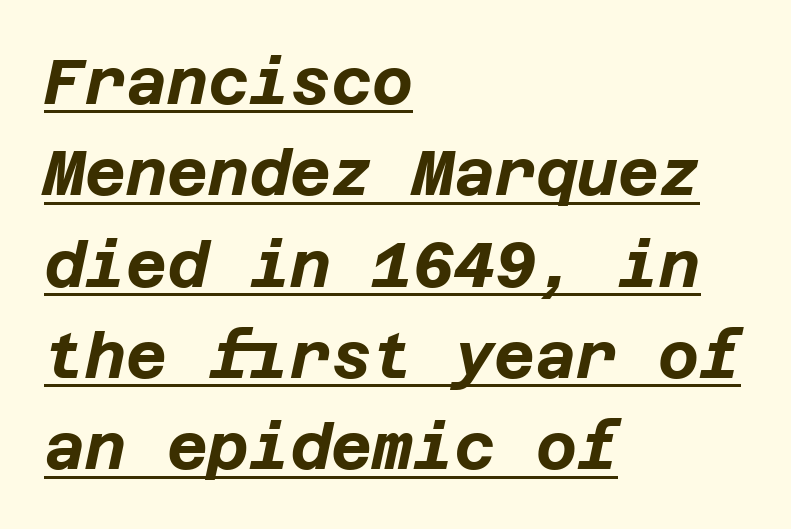
Q: Is the text bold? A: Yes.
Q: Is the text italic (slanted)? A: Yes, it leans right by about 12 degrees.
Q: Is the text underlined? A: Yes.
Q: How is the paragraph aligned? A: Left-aligned.
Q: Is the spacing between letters normal or unusually wide? A: Normal.
Q: Is the spacing between lines tight, normal or loose? A: Normal.
Q: Width (condensed, normal, or wide)? A: Normal.
Q: Stroke contrast? A: Low.
Q: x-height? A: Large.
